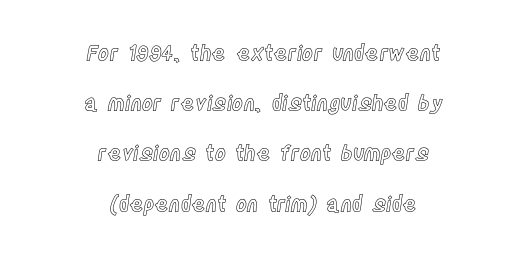
The image shows 21 px text type; set centered, loose line spacing (2.39x), normal letter spacing, not underlined.
